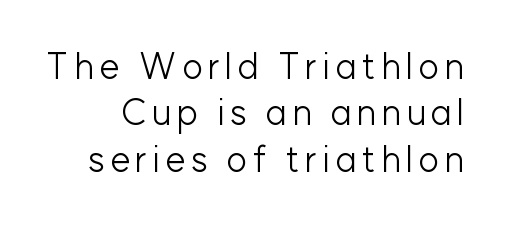
The type sits square on the baseline with zero lean. These lines are composed in type without serifs. Clear beneath every line of the passage. Stroke mass is kept to a normal reading level or below.
